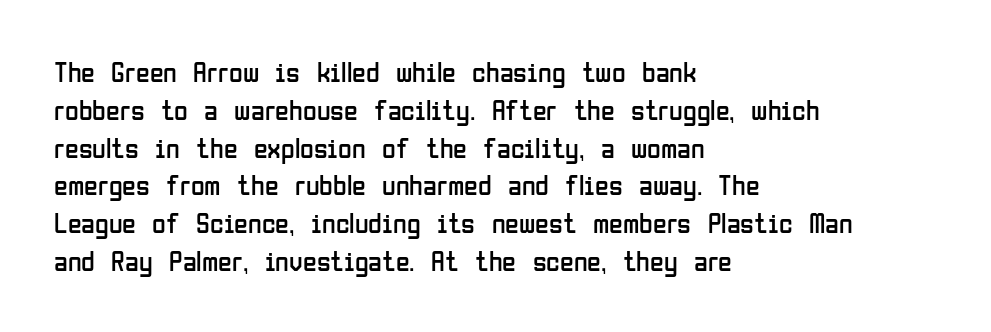
Q: Is the text bold? A: No.
Q: Is the text italic (slanted)? A: No, it is upright.
Q: Is the typeface a serif or a sans-serif typeface? A: Sans-serif.
Q: Is the text underlined? A: No.
Q: How is the paragraph aligned? A: Left-aligned.
Q: Is the spacing between letters normal or unusually wide? A: Normal.
Q: Is the spacing between lines tight, normal or loose? A: Normal.
Q: Width (condensed, normal, or wide)? A: Condensed.
Q: Stroke contrast? A: Low.
Q: x-height? A: Medium.
Q: Monospaced? A: No.
